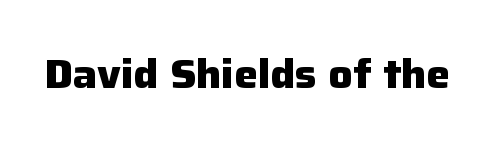
{"serif": "no", "italic": "no", "bold": "yes", "weight": "heavy", "width": "normal", "stroke_contrast": "low", "x_height": "medium", "monospaced": "no", "underline": "no", "letter_spacing": "normal", "letter_spacing_em": 0.0, "glyph_px": 40}
